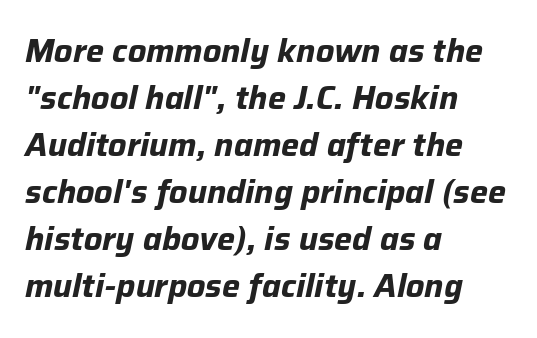
The image shows 32 px bold type, italic (leaning right); set left-aligned, normal line spacing (1.47x), normal letter spacing, not underlined; low stroke contrast and a medium x-height.
